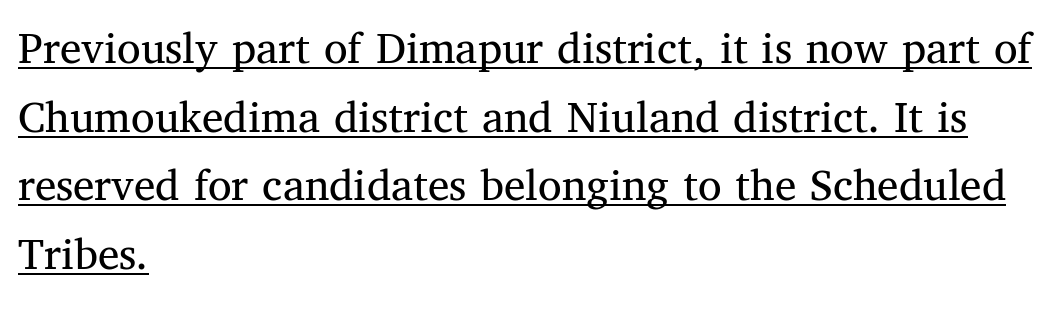
Q: Is the text bold? A: No.
Q: Is the text italic (slanted)? A: No, it is upright.
Q: Is the typeface a serif or a sans-serif typeface? A: Serif.
Q: Is the text underlined? A: Yes.
Q: How is the paragraph aligned? A: Left-aligned.
Q: Is the spacing between letters normal or unusually wide? A: Normal.
Q: Is the spacing between lines tight, normal or loose? A: Normal.
Q: Width (condensed, normal, or wide)? A: Normal.
Q: Stroke contrast? A: Medium.
Q: x-height? A: Medium.
Q: Monospaced? A: No.
